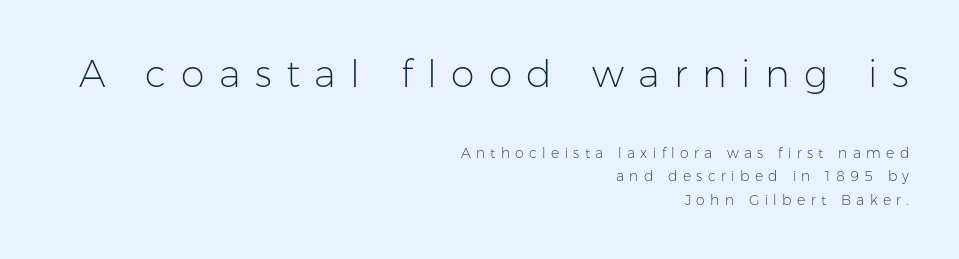
Q: Is the text bold? A: No.
Q: Is the text italic (slanted)? A: No, it is upright.
Q: Is the typeface a serif or a sans-serif typeface? A: Sans-serif.
Q: Is the text underlined? A: No.
Q: How is the paragraph aligned? A: Right-aligned.
Q: Is the spacing between letters normal or unusually wide? A: Unusually wide.
Q: Is the spacing between lines tight, normal or loose? A: Normal.
Q: Which block of text is set in a larger size, the first (top) or the second (bottom)? A: The first (top) one.
Q: Width (condensed, normal, or wide)? A: Normal.
Q: Stroke contrast? A: Low.
Q: x-height? A: Medium.
Q: Monospaced? A: No.
